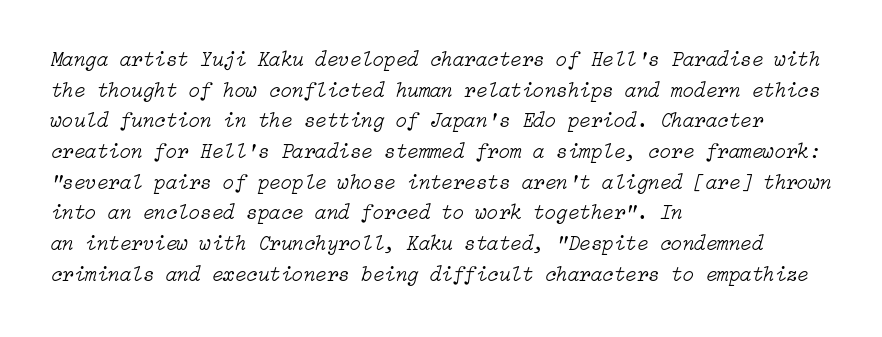
{"italic": "yes", "lean": "right", "slant_degrees": 15, "bold": "no", "underline": "no", "align": "left", "line_spacing": "normal", "line_spacing_ratio": 1.46, "letter_spacing": "normal", "letter_spacing_em": 0.0, "glyph_px": 21}
